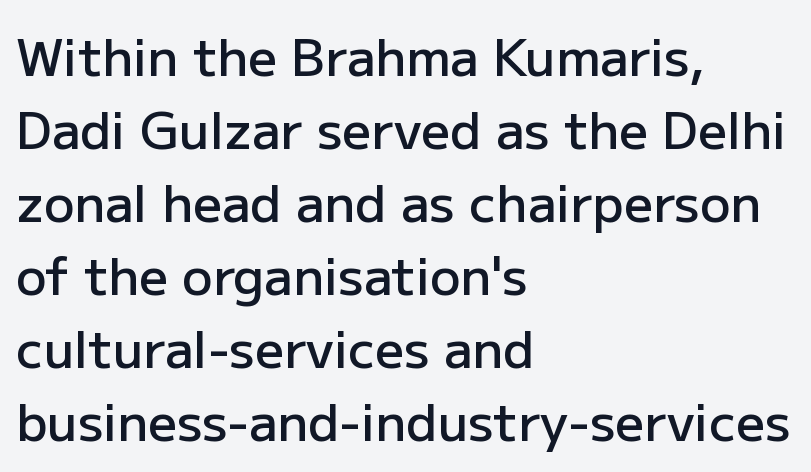
The image shows 51 px semibold sans-serif type, upright; set left-aligned, normal line spacing (1.43x), normal letter spacing, not underlined; low stroke contrast and a medium x-height.
